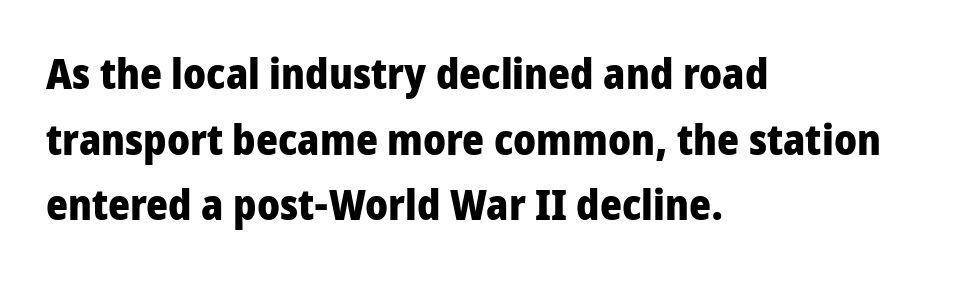
Q: Is the text bold? A: Yes.
Q: Is the text italic (slanted)? A: No, it is upright.
Q: Is the typeface a serif or a sans-serif typeface? A: Sans-serif.
Q: Is the text underlined? A: No.
Q: How is the paragraph aligned? A: Left-aligned.
Q: Is the spacing between letters normal or unusually wide? A: Normal.
Q: Is the spacing between lines tight, normal or loose? A: Normal.
Q: Width (condensed, normal, or wide)? A: Condensed.
Q: Stroke contrast? A: Low.
Q: x-height? A: Large.
Q: Monospaced? A: No.
